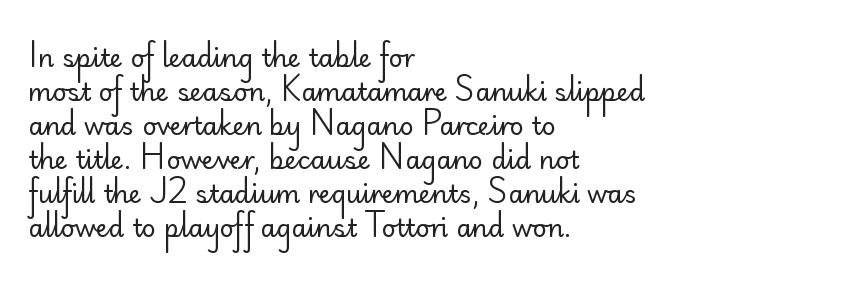
Q: Is the text bold? A: No.
Q: Is the text italic (slanted)? A: No, it is upright.
Q: Is the text underlined? A: No.
Q: How is the paragraph aligned? A: Left-aligned.
Q: Is the spacing between letters normal or unusually wide? A: Normal.
Q: Is the spacing between lines tight, normal or loose? A: Normal.
